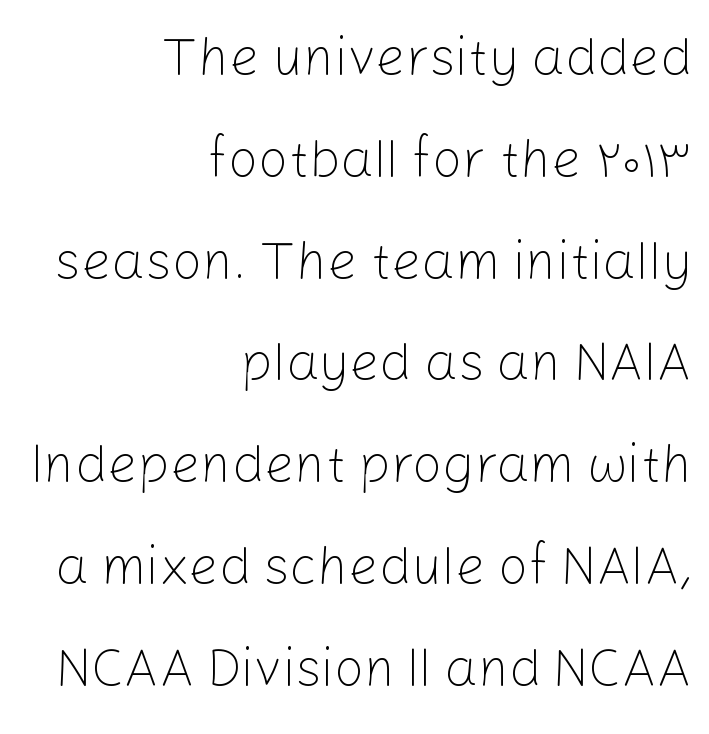
Q: Is the text bold? A: No.
Q: Is the text italic (slanted)? A: No, it is upright.
Q: Is the typeface a serif or a sans-serif typeface? A: Sans-serif.
Q: Is the text underlined? A: No.
Q: How is the paragraph aligned? A: Right-aligned.
Q: Is the spacing between letters normal or unusually wide? A: Normal.
Q: Is the spacing between lines tight, normal or loose? A: Loose.
Q: Width (condensed, normal, or wide)? A: Normal.
Q: Stroke contrast? A: Low.
Q: x-height? A: Medium.
Q: Monospaced? A: No.
